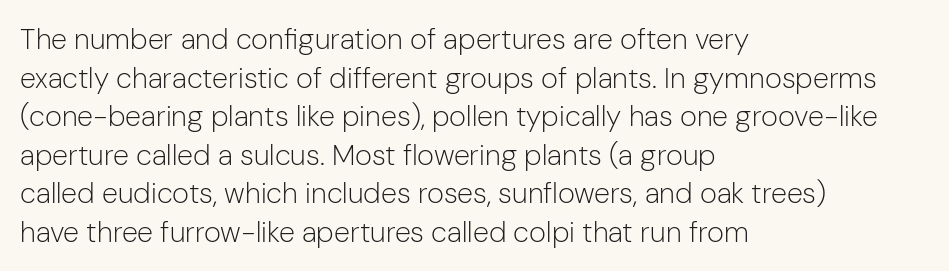
The image shows 29 px light sans-serif type, upright; set left-aligned, normal line spacing (1.33x), normal letter spacing, not underlined; low stroke contrast and a medium x-height.
